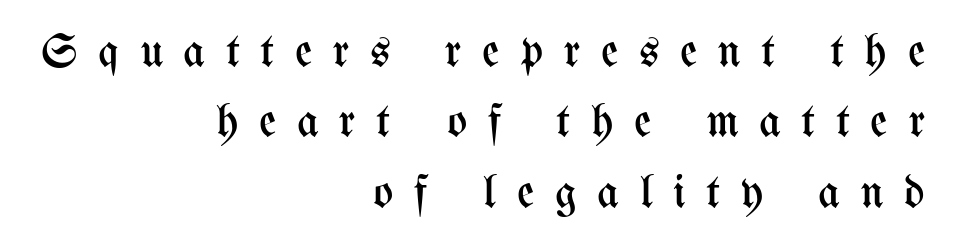
{"italic": "no", "bold": "no", "weight": "regular", "width": "condensed", "stroke_contrast": "medium", "x_height": "medium", "monospaced": "no", "underline": "no", "align": "right", "line_spacing": "normal", "line_spacing_ratio": 1.5, "letter_spacing": "wide", "letter_spacing_em": 0.44, "glyph_px": 47}
